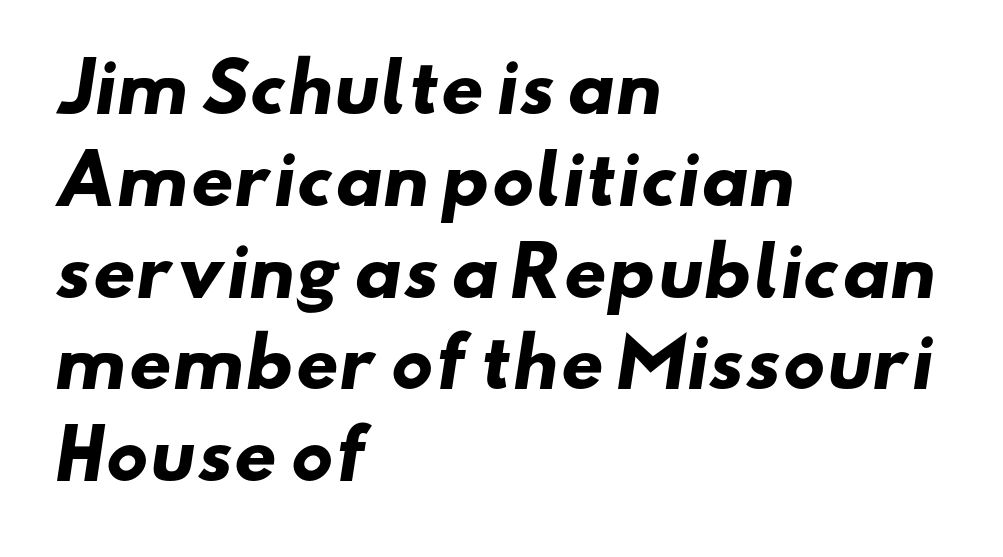
Each row of text sits above clean, open space. The rag falls on the right side of this text block. Line spacing here is normal. Weight check: bold — yes, fully. You can tell from the bare stems that sans-serif type was used. A typesetter would call this proportional, since set widths differ per character.
